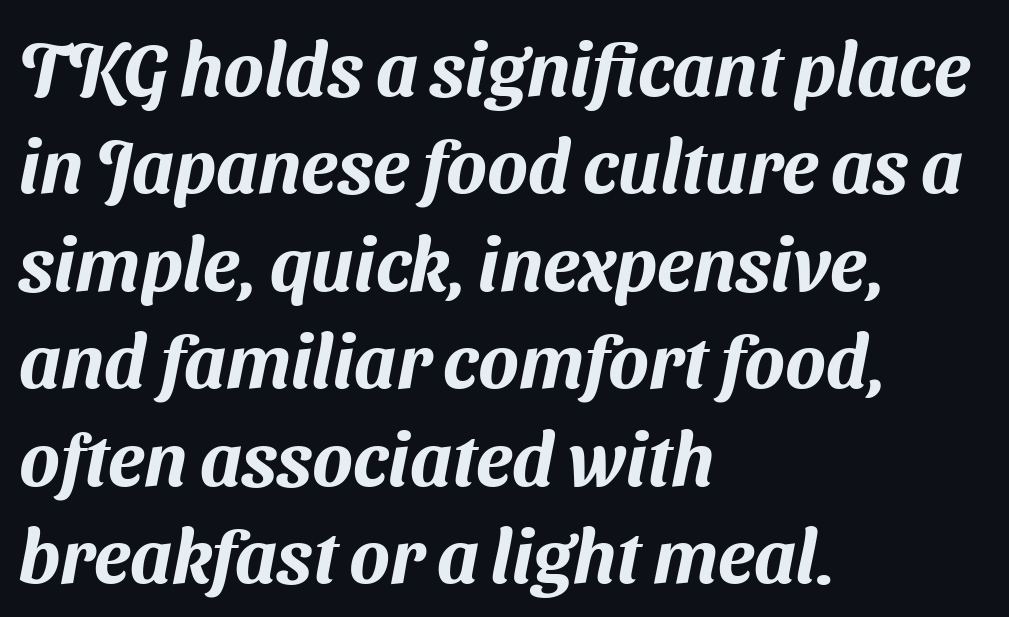
{"serif": "no", "width": "normal", "stroke_contrast": "medium", "x_height": "medium", "monospaced": "no", "underline": "no", "align": "left", "line_spacing": "normal", "line_spacing_ratio": 1.3, "letter_spacing": "normal", "letter_spacing_em": 0.0, "glyph_px": 75}
